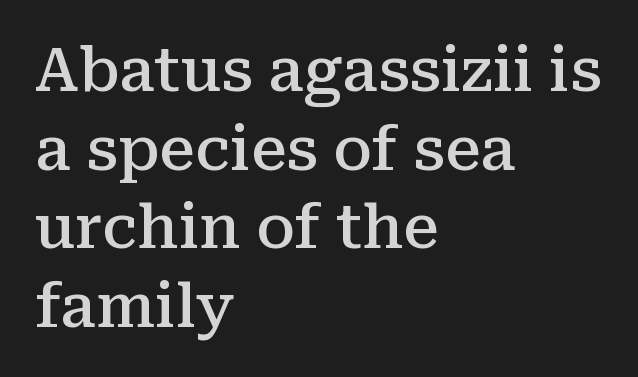
The image shows 60 px semibold serif type, upright; set left-aligned, normal line spacing (1.31x), normal letter spacing, not underlined; medium stroke contrast and a medium x-height.
